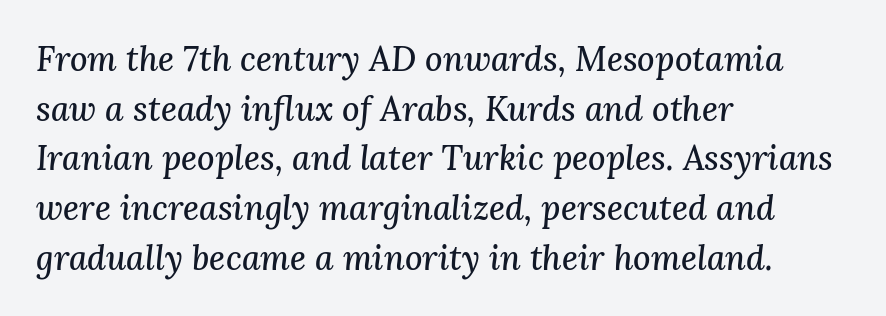
{"serif": "yes", "italic": "yes", "lean": "right", "slant_degrees": 3, "width": "normal", "stroke_contrast": "medium", "x_height": "medium", "monospaced": "no", "underline": "no", "align": "left", "line_spacing": "normal", "line_spacing_ratio": 1.46, "letter_spacing": "normal", "letter_spacing_em": 0.0, "glyph_px": 34}
